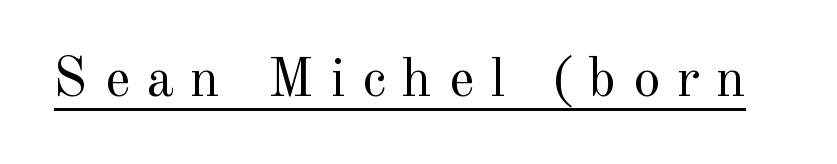
{"serif": "yes", "italic": "no", "bold": "no", "weight": "regular", "width": "normal", "x_height": "small", "monospaced": "no", "underline": "yes", "letter_spacing": "wide", "letter_spacing_em": 0.3, "glyph_px": 55}
